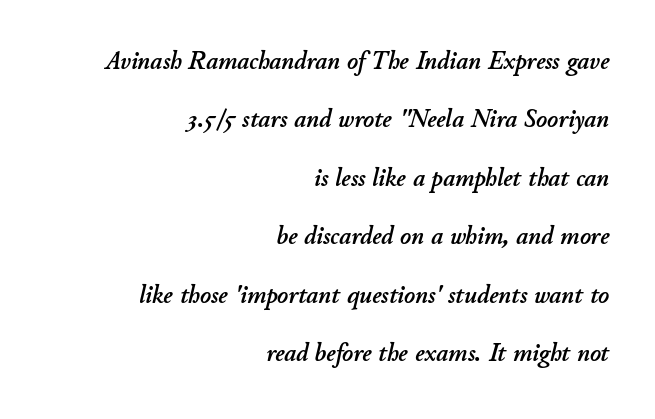
The image shows 26 px text type, italic (leaning right); set right-aligned, loose line spacing (2.25x), normal letter spacing, not underlined.
